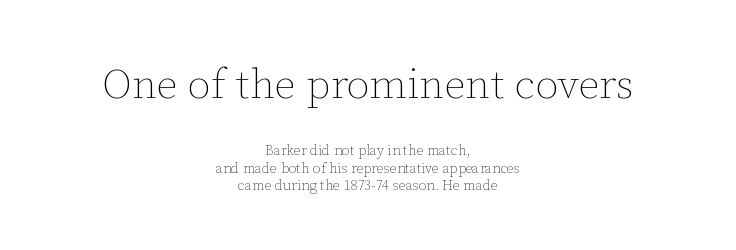
Q: Is the text bold? A: No.
Q: Is the text italic (slanted)? A: No, it is upright.
Q: Is the text underlined? A: No.
Q: How is the paragraph aligned? A: Centered.
Q: Is the spacing between letters normal or unusually wide? A: Normal.
Q: Is the spacing between lines tight, normal or loose? A: Normal.
Q: Which block of text is set in a larger size, the first (top) or the second (bottom)? A: The first (top) one.
Q: Width (condensed, normal, or wide)? A: Normal.
Q: Stroke contrast? A: Low.
Q: x-height? A: Medium.
Q: Monospaced? A: No.
